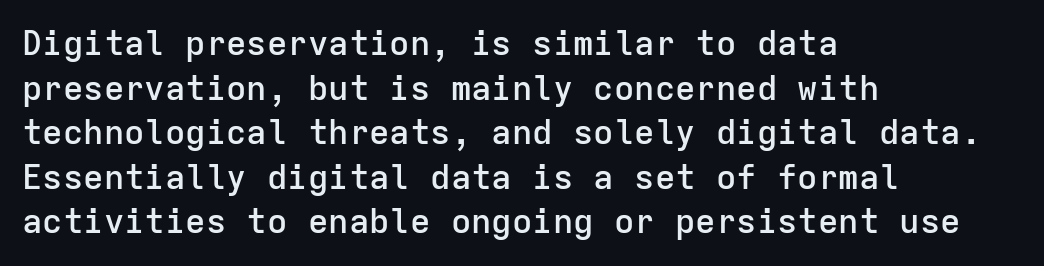
Q: Is the text bold? A: Semi-bold.
Q: Is the text italic (slanted)? A: No, it is upright.
Q: Is the typeface a serif or a sans-serif typeface? A: Sans-serif.
Q: Is the text underlined? A: No.
Q: How is the paragraph aligned? A: Left-aligned.
Q: Is the spacing between letters normal or unusually wide? A: Normal.
Q: Is the spacing between lines tight, normal or loose? A: Normal.
Q: Width (condensed, normal, or wide)? A: Normal.
Q: Stroke contrast? A: Low.
Q: x-height? A: Medium.
Q: Monospaced? A: Yes.
